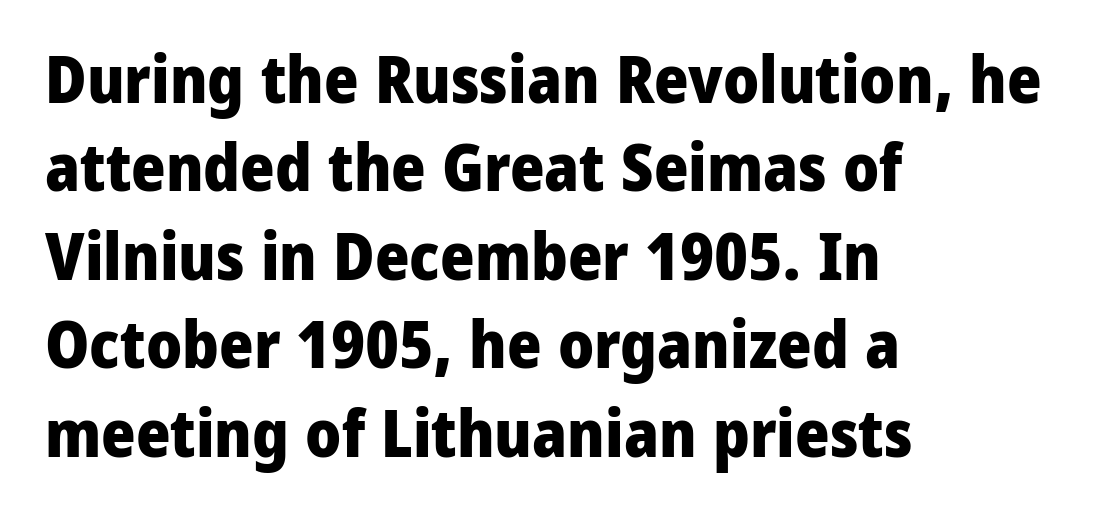
No feet cap the strokes, marking this as sans-serif type. The lettering holds an erect, upright posture throughout. Vertical spacing — default. The glyphs have the mass of a bold cut. Underlining? Definitely not there.
